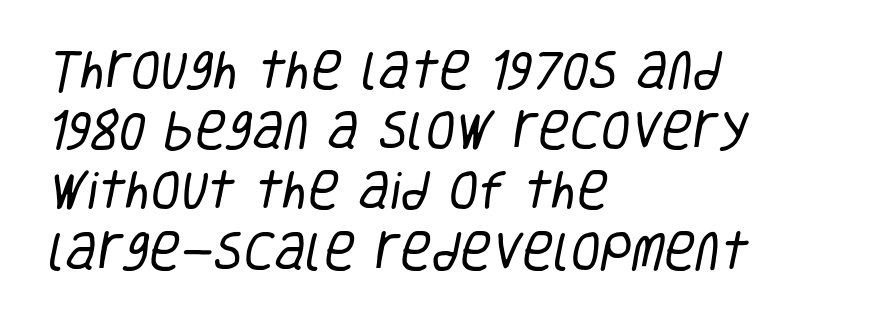
This rendering features lettering with no underline. Regarding serifs, this sample does without them. The paragraph shown leans on its left margin. The tracking reads as untouched default to a designer's eye. Nothing heavy about these letters — not bold at all.
